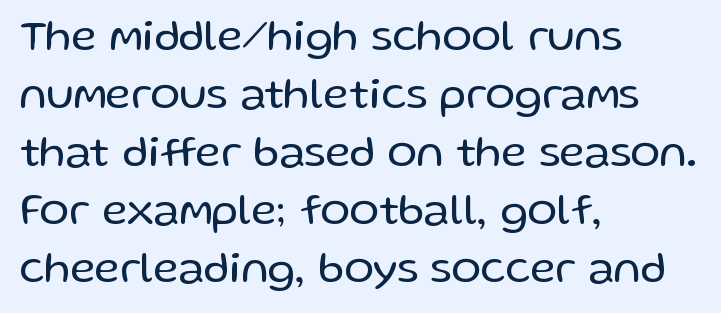
Italic: no, the glyphs are upright roman. Vertical stems look standard width or narrower in stroke. Regular leading. This rendering uses left alignment, leaving the right contour irregular. In terms of letterform style, serifs are entirely absent. Plain, unruled lines of type.
